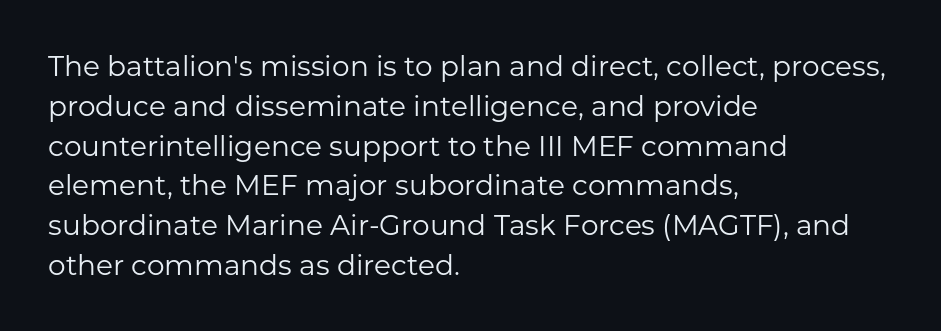
{"serif": "no", "italic": "no", "bold": "no", "weight": "regular", "width": "normal", "stroke_contrast": "low", "x_height": "medium", "monospaced": "no", "underline": "no", "align": "left", "line_spacing": "normal", "line_spacing_ratio": 1.42, "letter_spacing": "normal", "letter_spacing_em": 0.0, "glyph_px": 28}
